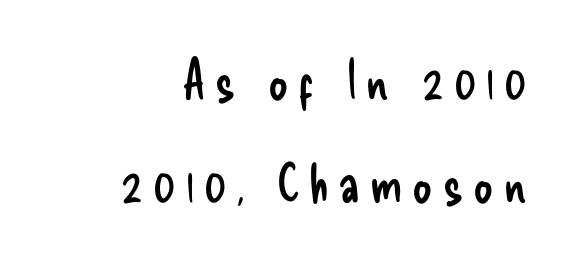
The ragged edge is on the left, which tells us the setting is flush right. This is the regular roman posture of the typeface. A quiet, ordinary-to-light weight characterises the typeface. These lines are composed in type without serifs. Descender tails drop into unmarked territory. Each letter keeps its own natural width here, so spacing adapts to shape.
